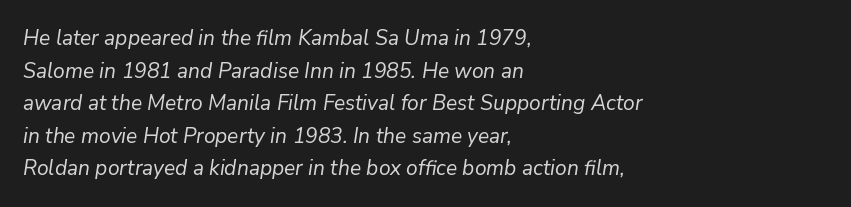
A student would call this left alignment; a typographer would say flush left, rag right. No extra tracking has been applied to these lines. Weight: regular or lighter. Letters rest on an invisible, unmarked baseline.
